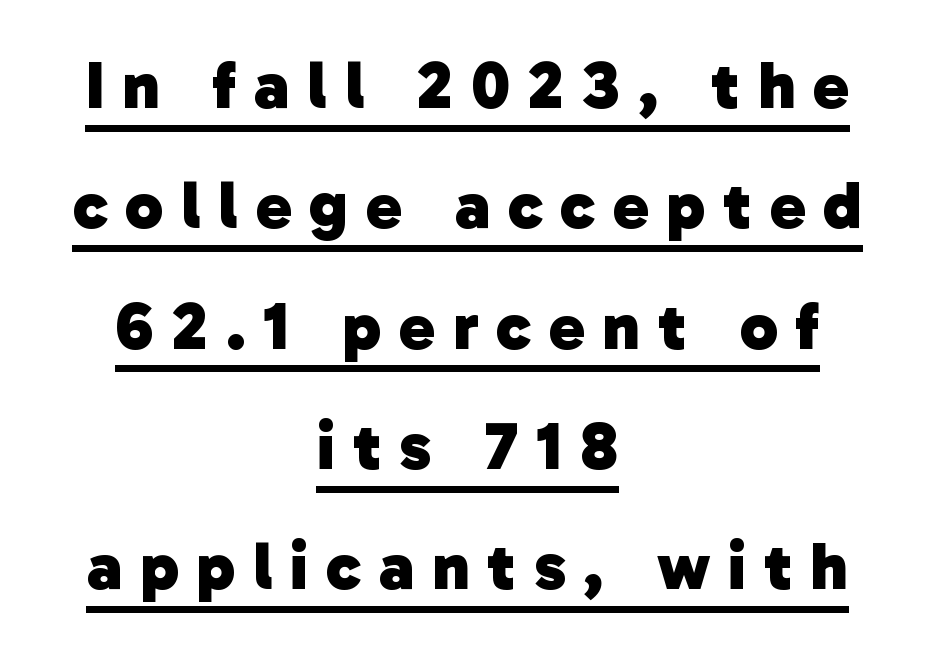
Spacing between characters has been opened up far beyond the box default. Underline: present. The passage is arranged like a title page — every line centered. This sample has the flowing, uneven cadence of proportional lettering. You'd pick this weight for a headline — it's a proper bold. The passage shown is typeset with a sans-serif family.
